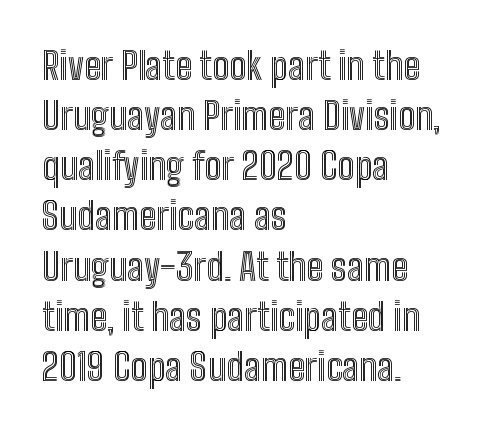
The image shows 38 px condensed type, upright; set left-aligned, normal line spacing (1.32x), normal letter spacing, not underlined; a medium x-height.
